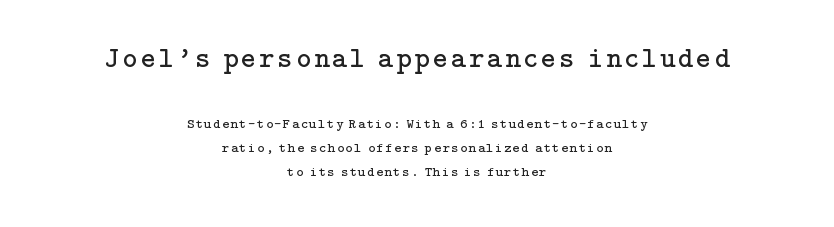
{"serif": "yes", "italic": "no", "bold": "no", "weight": "regular", "width": "normal", "stroke_contrast": "low", "x_height": "medium", "underline": "no", "align": "center", "line_spacing": "normal", "line_spacing_ratio": 1.7, "larger_block": "first", "size_ratio": 2.07, "glyph_px": 29}
